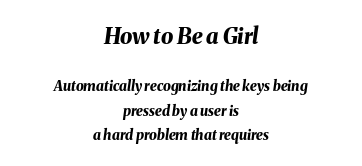
Q: Is the text bold? A: Yes.
Q: Is the text italic (slanted)? A: Yes, it leans right by about 8 degrees.
Q: Is the text underlined? A: No.
Q: How is the paragraph aligned? A: Centered.
Q: Is the spacing between letters normal or unusually wide? A: Normal.
Q: Which block of text is set in a larger size, the first (top) or the second (bottom)? A: The first (top) one.
